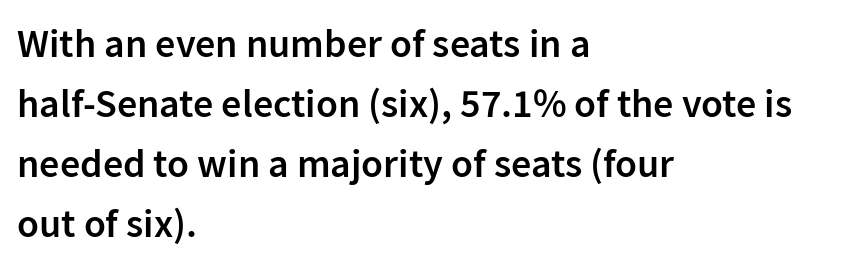
Each letter keeps its own natural width here, so spacing adapts to shape. These lines stack with their left ends in a neat column. Font category for this specimen: sans-serif. On the weight axis this lands at semibold, roughly 600.
